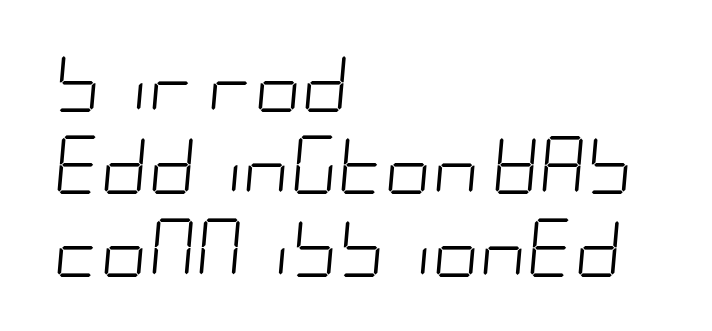
These lines sit exactly where default settings would place them. In terms of posture, this sample is oblique. No word sits above an underline. Reading down the block, your eye returns to a fixed left position each line. The weight would be labelled regular, book, light, or lighter still. Students, note that the glyphs here touch the page at normal intervals.
